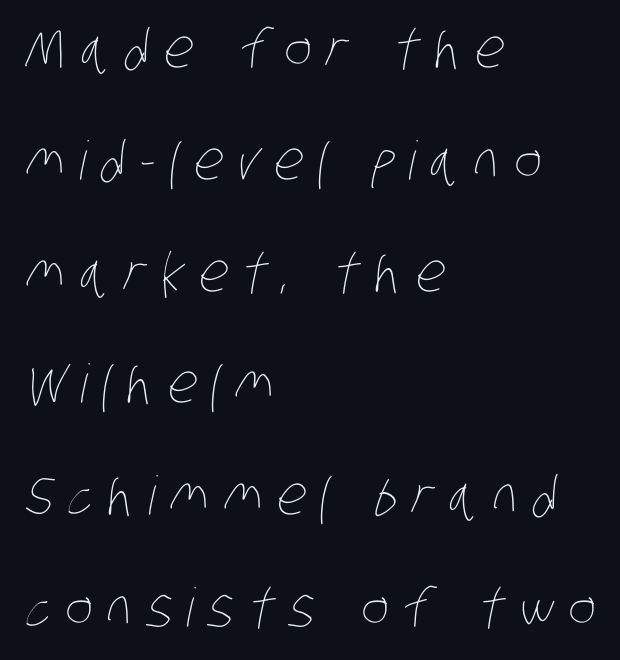
{"bold": "no", "weight": "thin", "width": "condensed", "stroke_contrast": "low", "x_height": "large", "monospaced": "no", "underline": "no", "align": "left", "line_spacing": "loose", "line_spacing_ratio": 2.11, "letter_spacing": "wide", "letter_spacing_em": 0.27, "glyph_px": 53}
